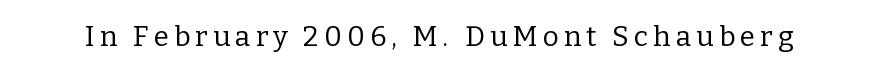
{"serif": "yes", "italic": "no", "bold": "no", "weight": "regular", "width": "normal", "stroke_contrast": "low", "x_height": "medium", "monospaced": "no", "underline": "no", "glyph_px": 28}
